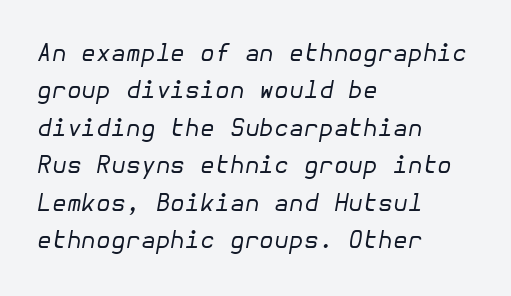
The image shows 24 px text type, italic (leaning right); set left-aligned, normal line spacing (1.56x), normal letter spacing, not underlined.
